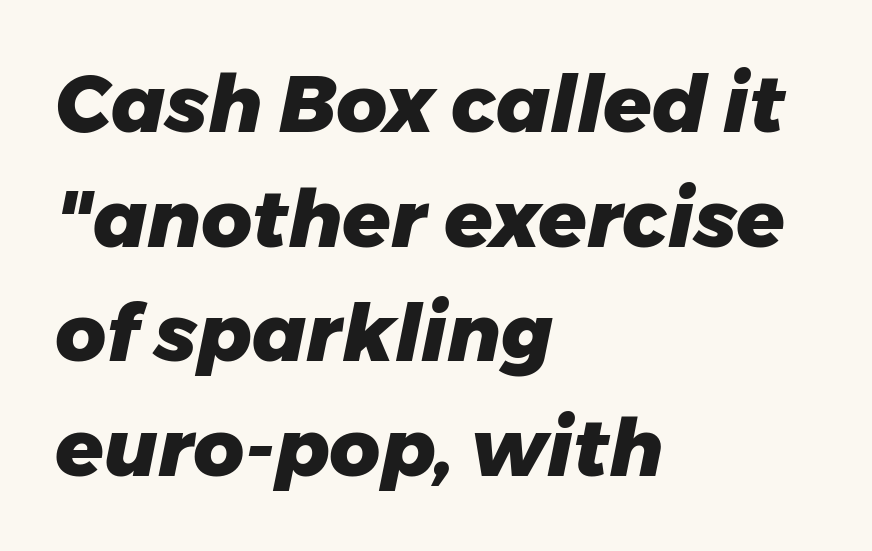
{"italic": "yes", "lean": "right", "slant_degrees": 11, "bold": "yes", "weight": "heavy", "width": "normal", "stroke_contrast": "low", "x_height": "medium", "monospaced": "no", "underline": "no", "align": "left", "line_spacing": "normal", "line_spacing_ratio": 1.45, "letter_spacing": "normal", "letter_spacing_em": 0.0, "glyph_px": 79}
